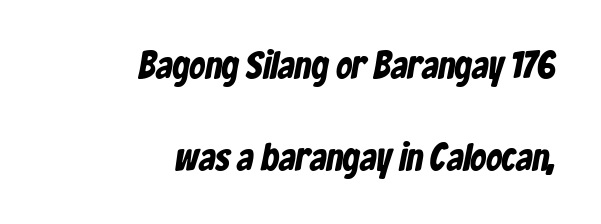
The space directly below the letters is spotless. Tracking here is standard; glyphs follow each other at the usual distance. Regarding serifs, this sample does without them. The rendering anchors every line to the right-hand side. Baseline-to-baseline distance is far greater than the letter height.
